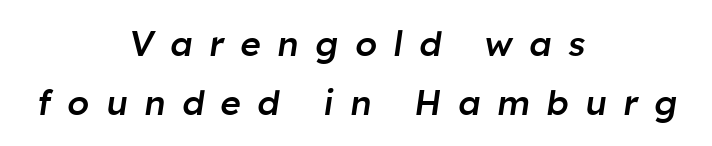
Compared with an ordinary text face, these strokes are moderately heavier — a semibold. The text block is weighted toward neither margin, spreading evenly from the middle. There's an unmistakable incline to the writing here. Varying glyph widths throughout — classic text-font behaviour. Honestly, the row spacing looks completely unremarkable.
